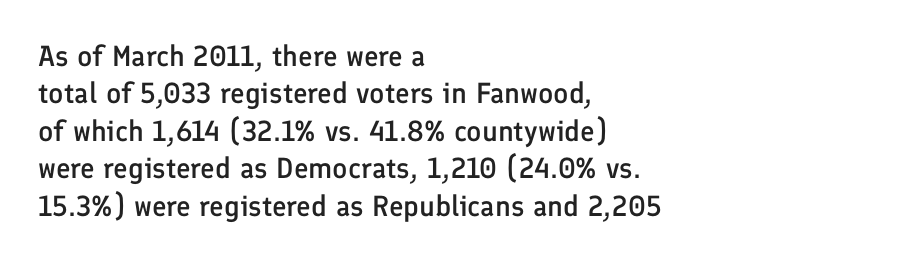
Just letters on the line, the space beneath them empty. The passage shown is typeset with a sans-serif family. The typesetting leans somewhat heavy: a semibold. How are the letters spaced? Ordinarily, with no added tracking. The rows are spaced the way most documents space them.
